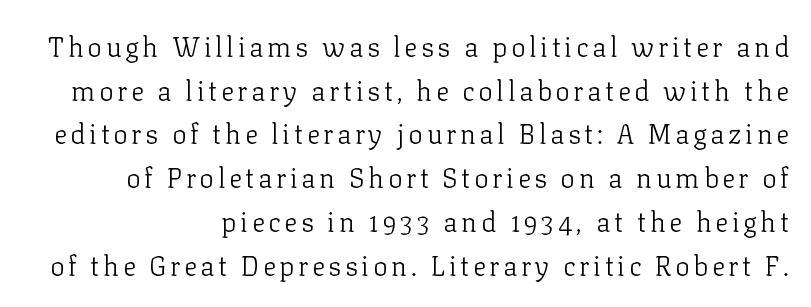
Q: Is the text bold? A: No.
Q: Is the text italic (slanted)? A: No, it is upright.
Q: Is the text underlined? A: No.
Q: How is the paragraph aligned? A: Right-aligned.
Q: Is the spacing between lines tight, normal or loose? A: Normal.
